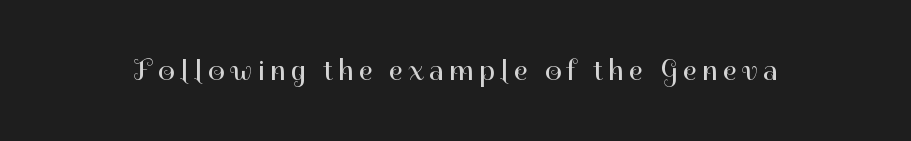
The image shows 29 px regular-weight sans-serif type, upright; set not underlined; high stroke contrast and a medium x-height.
